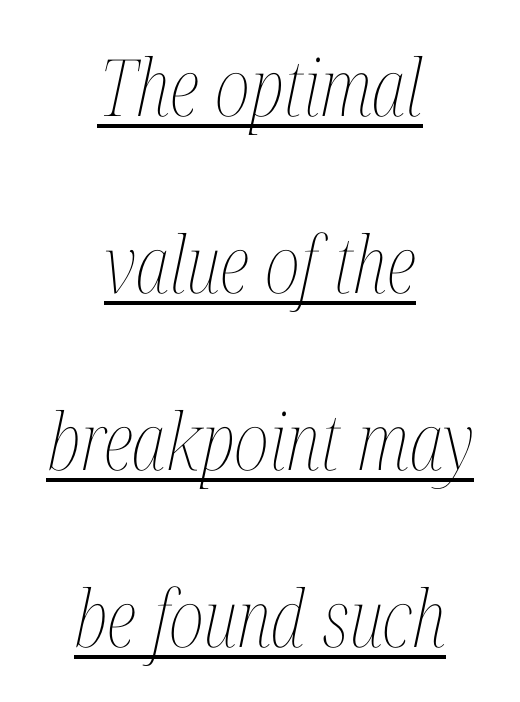
{"italic": "yes", "lean": "right", "slant_degrees": 12, "bold": "no", "weight": "thin", "width": "condensed", "stroke_contrast": "medium", "x_height": "medium", "monospaced": "no", "underline": "yes", "align": "center", "line_spacing": "loose", "line_spacing_ratio": 2.24, "letter_spacing": "normal", "letter_spacing_em": 0.0, "glyph_px": 79}
